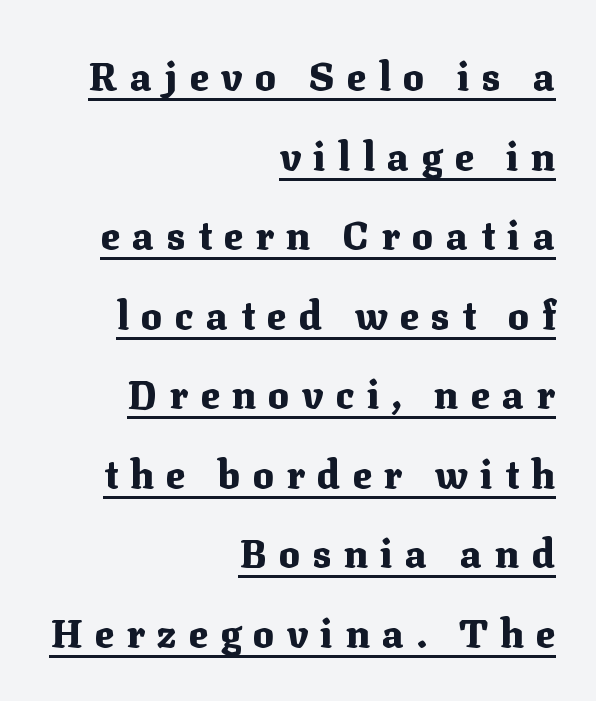
Q: Is the text bold? A: Yes.
Q: Is the text italic (slanted)? A: No, it is upright.
Q: Is the typeface a serif or a sans-serif typeface? A: Serif.
Q: Is the text underlined? A: Yes.
Q: How is the paragraph aligned? A: Right-aligned.
Q: Is the spacing between letters normal or unusually wide? A: Unusually wide.
Q: Is the spacing between lines tight, normal or loose? A: Loose.
Q: Width (condensed, normal, or wide)? A: Normal.
Q: Stroke contrast? A: Medium.
Q: x-height? A: Medium.
Q: Monospaced? A: No.
